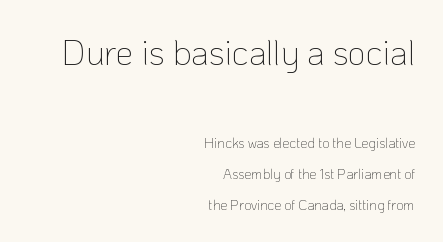
Q: Is the text bold? A: No.
Q: Is the text italic (slanted)? A: No, it is upright.
Q: Is the typeface a serif or a sans-serif typeface? A: Sans-serif.
Q: Is the text underlined? A: No.
Q: How is the paragraph aligned? A: Right-aligned.
Q: Is the spacing between letters normal or unusually wide? A: Normal.
Q: Is the spacing between lines tight, normal or loose? A: Loose.
Q: Which block of text is set in a larger size, the first (top) or the second (bottom)? A: The first (top) one.
Q: Width (condensed, normal, or wide)? A: Normal.
Q: Stroke contrast? A: Low.
Q: x-height? A: Medium.
Q: Monospaced? A: No.
